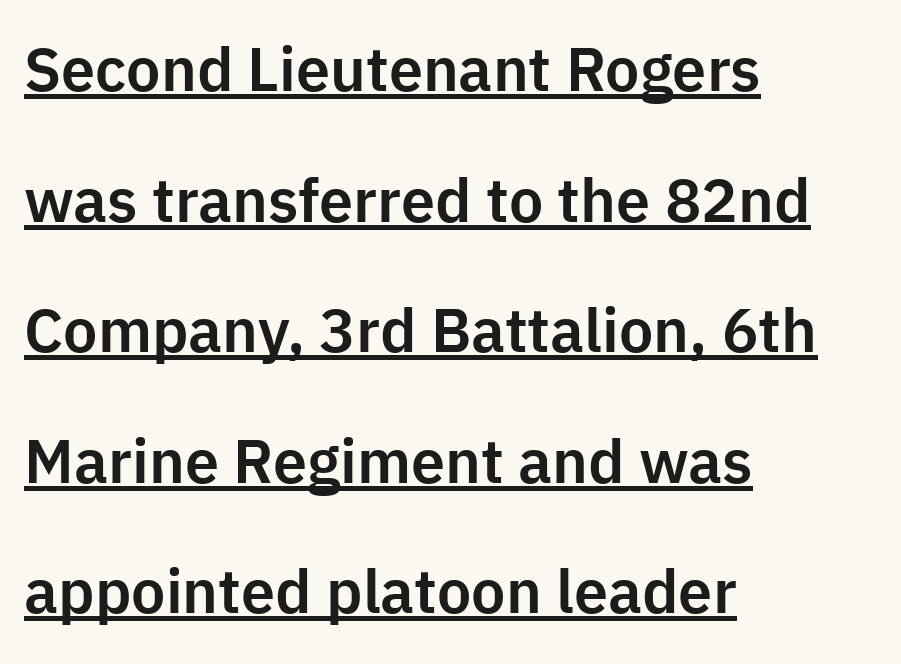
The image shows 61 px sans-serif type, upright; set left-aligned, loose line spacing (2.14x), normal letter spacing, underlined; low stroke contrast and a medium x-height.
